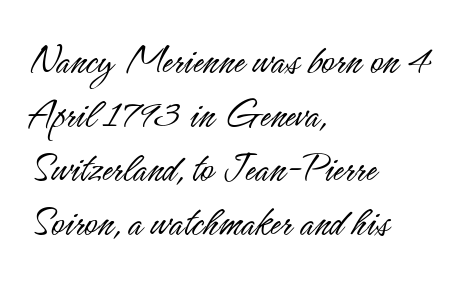
{"serif": "no", "bold": "no", "weight": "light", "width": "condensed", "stroke_contrast": "low", "x_height": "small", "monospaced": "no", "underline": "no", "align": "left", "line_spacing_ratio": 1.23, "letter_spacing": "normal", "letter_spacing_em": 0.0, "glyph_px": 44}
